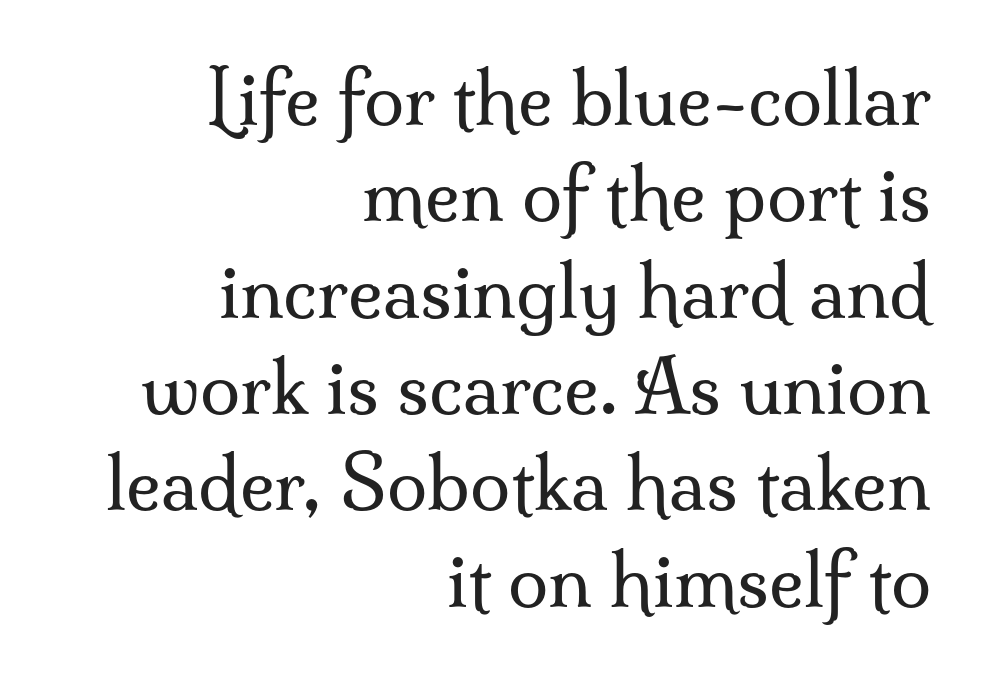
Q: Is the text bold? A: No.
Q: Is the text italic (slanted)? A: No, it is upright.
Q: Is the typeface a serif or a sans-serif typeface? A: Serif.
Q: Is the text underlined? A: No.
Q: How is the paragraph aligned? A: Right-aligned.
Q: Is the spacing between letters normal or unusually wide? A: Normal.
Q: Is the spacing between lines tight, normal or loose? A: Normal.
Q: Width (condensed, normal, or wide)? A: Normal.
Q: Stroke contrast? A: Medium.
Q: x-height? A: Small.
Q: Monospaced? A: No.
